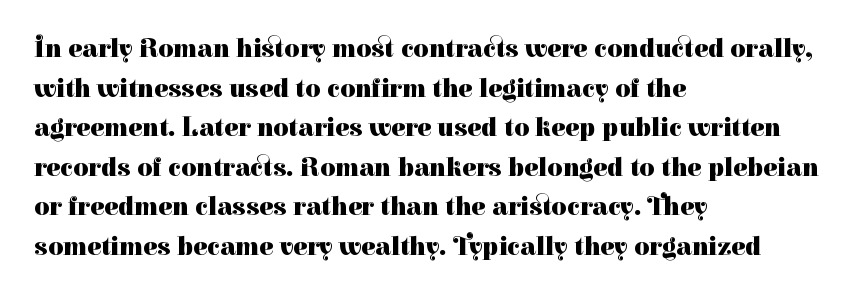
The image shows 26 px bold type, upright; set left-aligned, normal line spacing (1.52x), normal letter spacing, not underlined.
